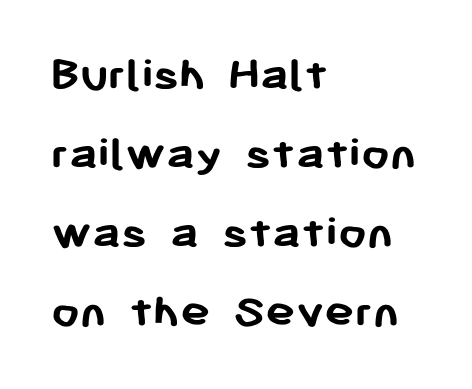
Q: Is the text bold? A: Yes.
Q: Is the text italic (slanted)? A: No, it is upright.
Q: Is the typeface a serif or a sans-serif typeface? A: Sans-serif.
Q: Is the text underlined? A: No.
Q: How is the paragraph aligned? A: Left-aligned.
Q: Is the spacing between letters normal or unusually wide? A: Normal.
Q: Is the spacing between lines tight, normal or loose? A: Normal.
Q: Width (condensed, normal, or wide)? A: Normal.
Q: Stroke contrast? A: Low.
Q: x-height? A: Medium.
Q: Monospaced? A: No.
